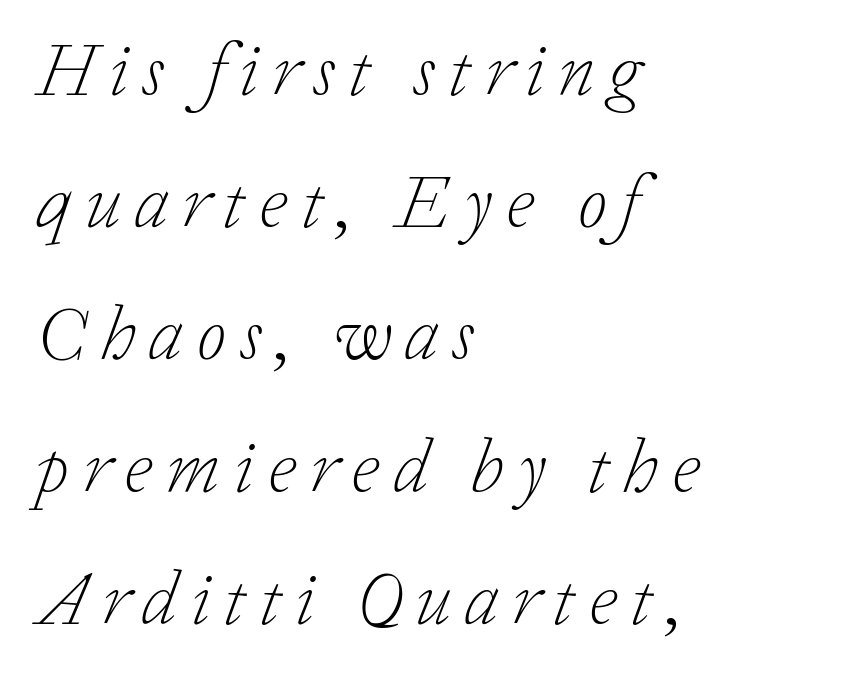
The image shows 76 px light serif type, italic (leaning right); set left-aligned, line spacing 1.74x, not underlined; low stroke contrast and a medium x-height.
